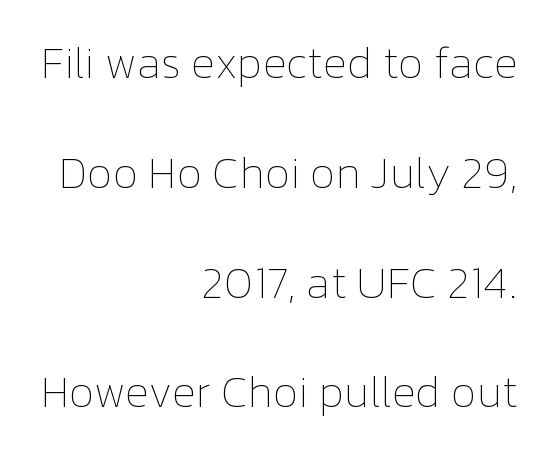
The image shows 45 px thin type, upright; set right-aligned, loose line spacing (2.44x), normal letter spacing, not underlined; low stroke contrast and a medium x-height.
